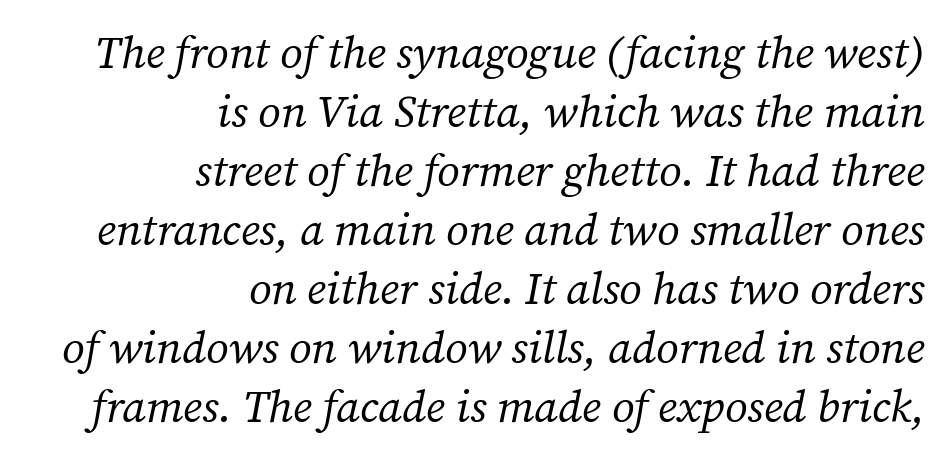
You can tell it's italic because the verticals aren't actually vertical. This sample keeps an unexceptional amount of space between lines. Character widths vary here, with narrow letters taking less room than wide ones. In terms of letterform style, serifs are clearly present. Check the space under the baseline: it is left empty. What stands out about the letter spacing? Nothing — it is the standard amount.
